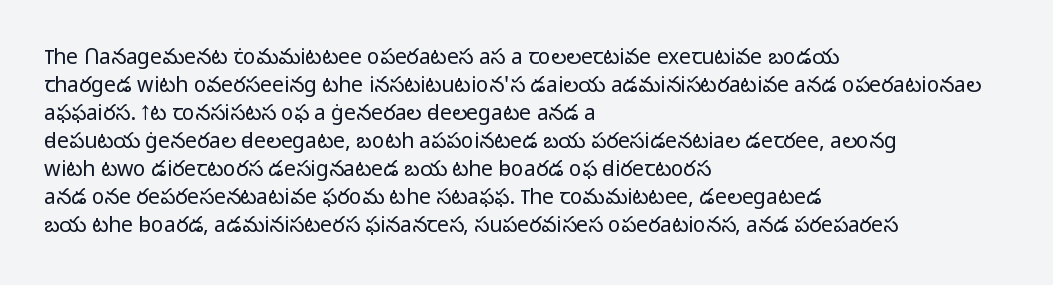
Q: Is the text bold? A: No.
Q: Is the text italic (slanted)? A: No, it is upright.
Q: Is the text underlined? A: No.
Q: How is the paragraph aligned? A: Left-aligned.
Q: Is the spacing between letters normal or unusually wide? A: Normal.
Q: Is the spacing between lines tight, normal or loose? A: Normal.
